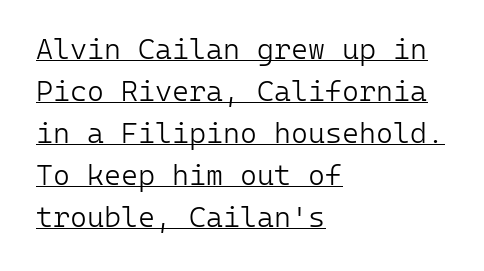
{"serif": "no", "italic": "no", "bold": "no", "weight": "light", "width": "normal", "stroke_contrast": "low", "x_height": "medium", "monospaced": "yes", "underline": "yes", "align": "left", "line_spacing": "normal", "line_spacing_ratio": 1.45, "letter_spacing": "normal", "letter_spacing_em": 0.0, "glyph_px": 29}
